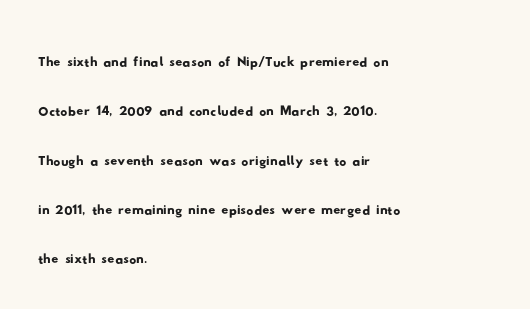
Q: Is the typeface a serif or a sans-serif typeface? A: Sans-serif.
Q: Is the text underlined? A: No.
Q: How is the paragraph aligned? A: Left-aligned.
Q: Is the spacing between letters normal or unusually wide? A: Normal.
Q: Is the spacing between lines tight, normal or loose? A: Normal.
Q: Width (condensed, normal, or wide)? A: Wide.
Q: Stroke contrast? A: Low.
Q: x-height? A: Small.
Q: Monospaced? A: No.
